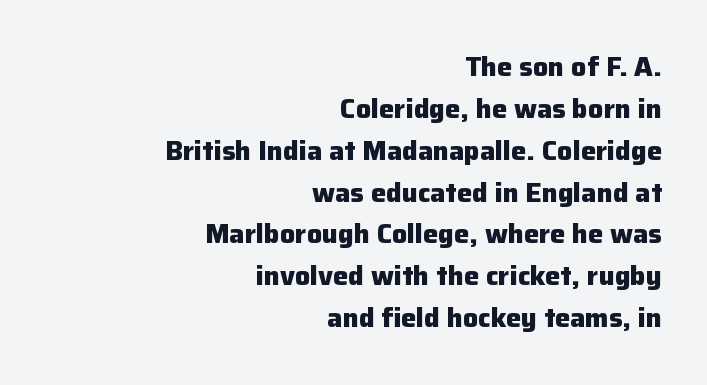
Q: Is the text bold? A: Yes.
Q: Is the text italic (slanted)? A: No, it is upright.
Q: Is the text underlined? A: No.
Q: How is the paragraph aligned? A: Right-aligned.
Q: Is the spacing between letters normal or unusually wide? A: Normal.
Q: Is the spacing between lines tight, normal or loose? A: Normal.
